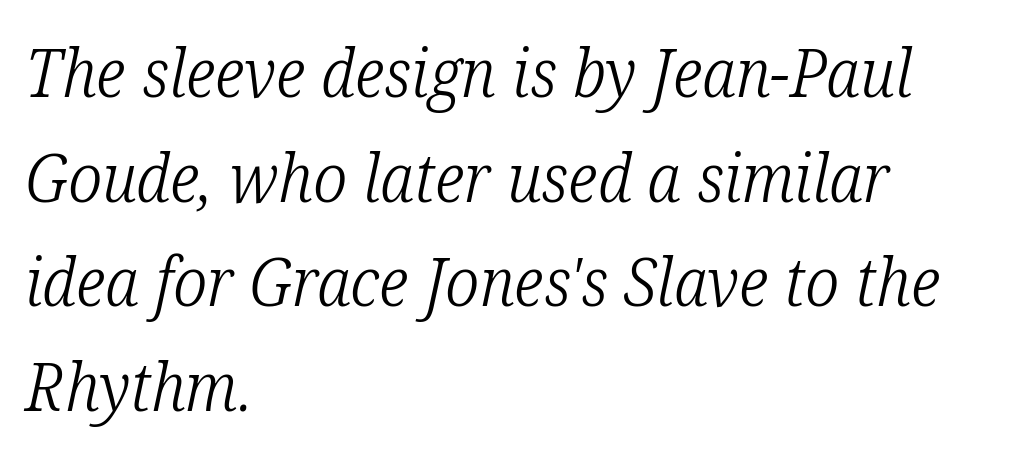
{"serif": "yes", "italic": "yes", "lean": "right", "slant_degrees": 12, "bold": "no", "weight": "light", "width": "condensed", "stroke_contrast": "low", "x_height": "medium", "monospaced": "no", "underline": "no", "align": "left", "line_spacing": "normal", "line_spacing_ratio": 1.56, "letter_spacing": "normal", "letter_spacing_em": 0.0, "glyph_px": 67}
